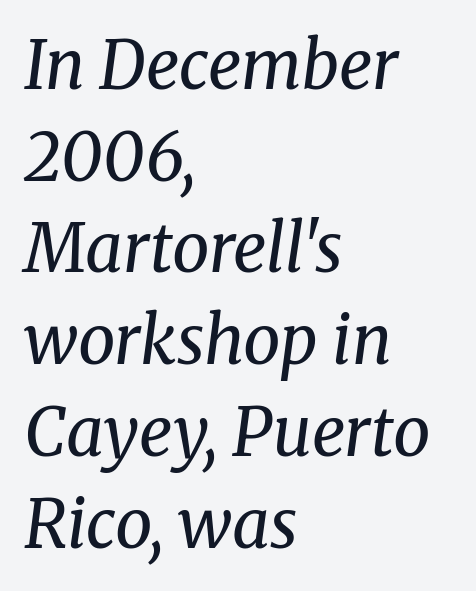
Q: Is the text bold? A: No.
Q: Is the text italic (slanted)? A: Yes, it leans right by about 8 degrees.
Q: Is the typeface a serif or a sans-serif typeface? A: Serif.
Q: Is the text underlined? A: No.
Q: How is the paragraph aligned? A: Left-aligned.
Q: Is the spacing between letters normal or unusually wide? A: Normal.
Q: Is the spacing between lines tight, normal or loose? A: Normal.
Q: Width (condensed, normal, or wide)? A: Normal.
Q: Stroke contrast? A: Medium.
Q: x-height? A: Medium.
Q: Monospaced? A: No.
